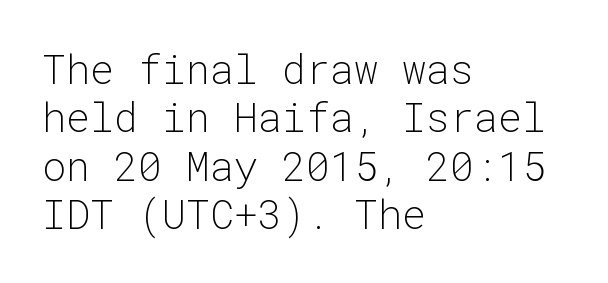
A classic flush-left, rag-right setting is used for this passage. Do the characters align in a grid? Yes, the font is monospaced. The font is comparable to plain body text, perhaps lighter. The passage shown is not underscored anywhere. Is the letter spacing exaggerated? No — it looks like the ordinary default.
